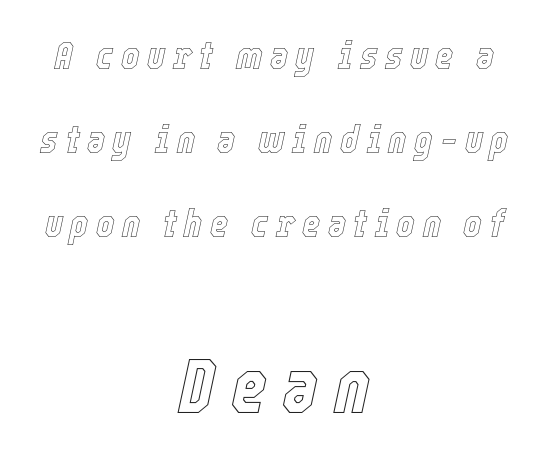
{"italic": "yes", "lean": "right", "slant_degrees": 12, "width": "condensed", "x_height": "medium", "monospaced": "no", "underline": "no", "align": "center", "line_spacing": "loose", "line_spacing_ratio": 2.16, "larger_block": "second", "size_ratio": 2.0, "glyph_px": 78}
